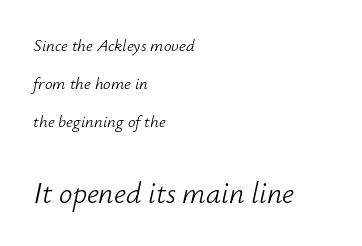
{"italic": "yes", "lean": "right", "slant_degrees": 12, "bold": "no", "weight": "light", "width": "normal", "stroke_contrast": "low", "x_height": "small", "monospaced": "no", "underline": "no", "align": "left", "line_spacing": "loose", "line_spacing_ratio": 2.24, "letter_spacing": "normal", "letter_spacing_em": 0.0, "larger_block": "second", "size_ratio": 1.76, "glyph_px": 30}
